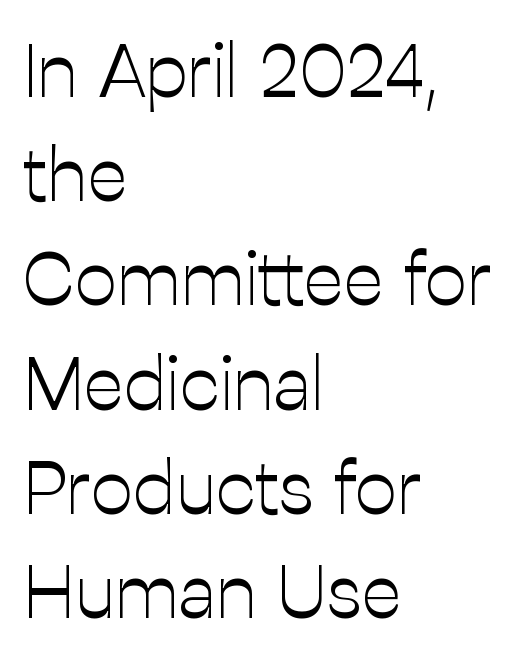
Horizontal bands of white between lines are of average thickness. Has an underline been added? It has not. You could call the tracking neutral — neither tight nor loose. Horizontally, the lines are justified to the leading edge only. Is there any slant? The stems are plumb. Weight: not bold — regular or lighter.
